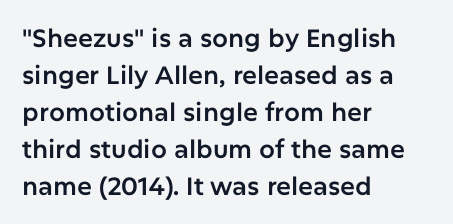
The space beneath each line is pristine and unruled. Compared with typical paragraphs, the rows here are spaced about the same. Notice how the passage keeps a crisp vertical edge on the left only. Short note: letters normally spaced.
